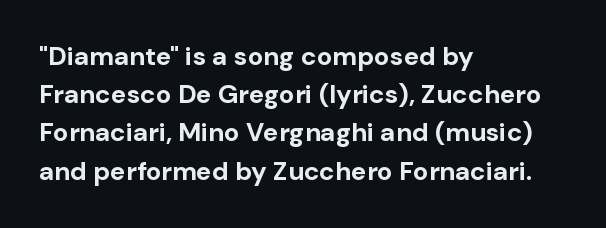
One glance says typical: line gaps are just what's usual. Students, note that the glyphs here touch the page at normal intervals. When letters stand straight like this, we call the style roman or upright. The string is rendered with underlining switched off. Casual observation: everything's shoved over to the left.
